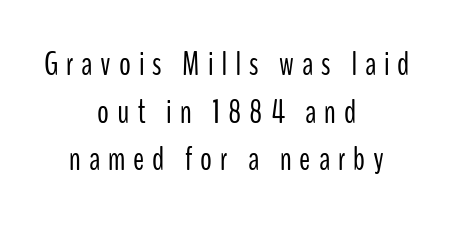
The image shows 33 px light, condensed sans-serif type, upright; set centered, normal line spacing (1.44x), unusually wide letter spacing (+0.24 em), not underlined; low stroke contrast and a medium x-height.
